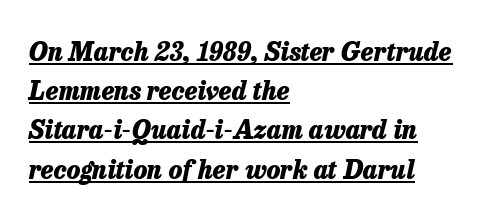
Q: Is the text bold? A: Yes.
Q: Is the text italic (slanted)? A: Yes, it leans right by about 13 degrees.
Q: Is the text underlined? A: Yes.
Q: How is the paragraph aligned? A: Left-aligned.
Q: Is the spacing between letters normal or unusually wide? A: Normal.
Q: Is the spacing between lines tight, normal or loose? A: Normal.
